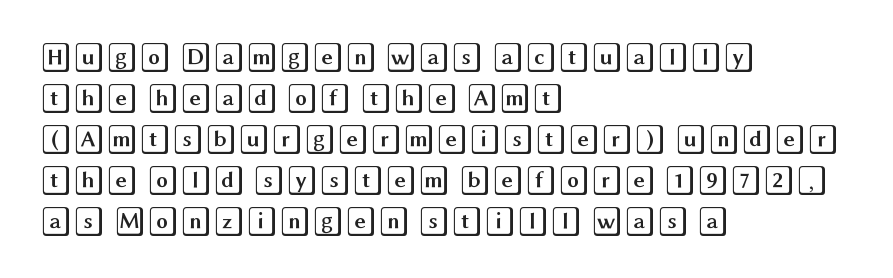
The paragraph has a hard left edge and a soft right edge. In terms of letterspacing, this is plain default setting. Lines of text with bare space underneath. The font's upright variant was chosen for this text. Line spacing here is normal.
